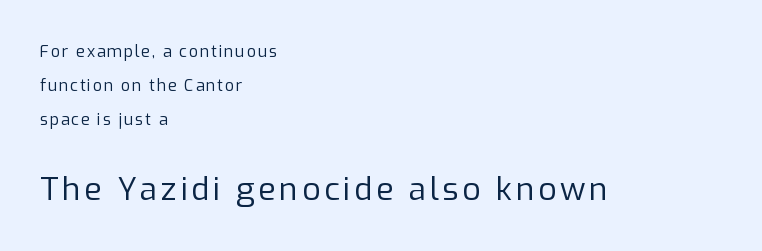
The image shows 32 px regular-weight sans-serif type, upright; set left-aligned, loose line spacing (2.11x), not underlined; the second (bottom) block is 2.0x larger; low stroke contrast and a medium x-height.
